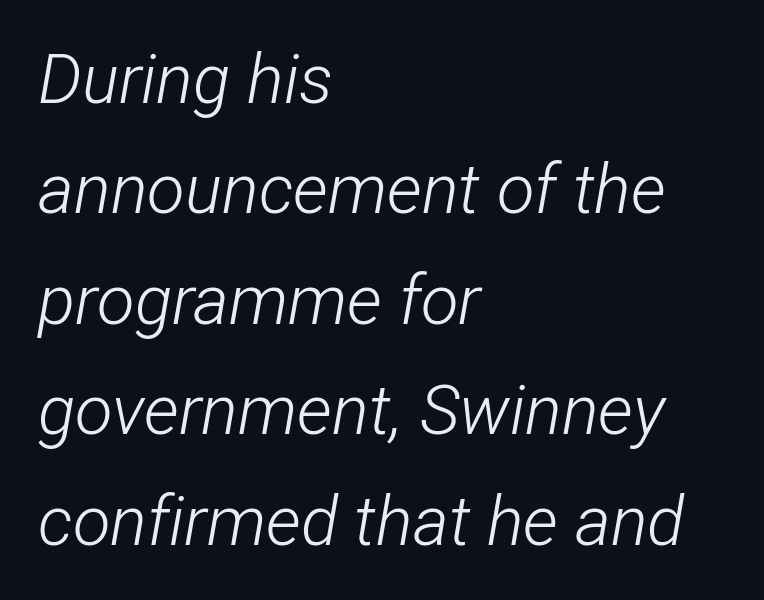
The passage shown is typed in a proportional face where columns would drift. Is the stroke heavy? The answer is a plain regular-or-lighter. The font's italic variant was chosen for this text. How are the letters spaced? Ordinarily, with no added tracking.
